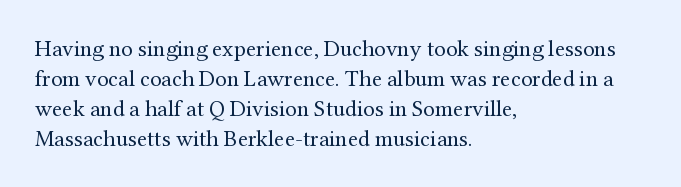
The lines are quadded left. The font sits on the lighter half of the weight spectrum, regular included. Tracking here is standard; glyphs follow each other at the usual distance. Italic? Not at all — the glyphs are vertical. Rule under the text: the space is simply empty.
